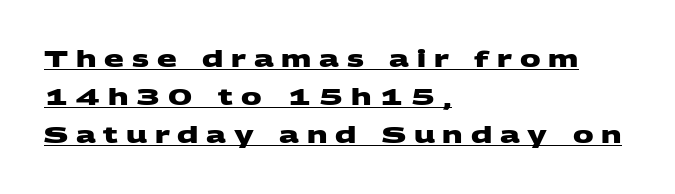
The image shows 23 px bold type; set left-aligned, normal line spacing (1.66x), unusually wide letter spacing (+0.34 em), underlined.
